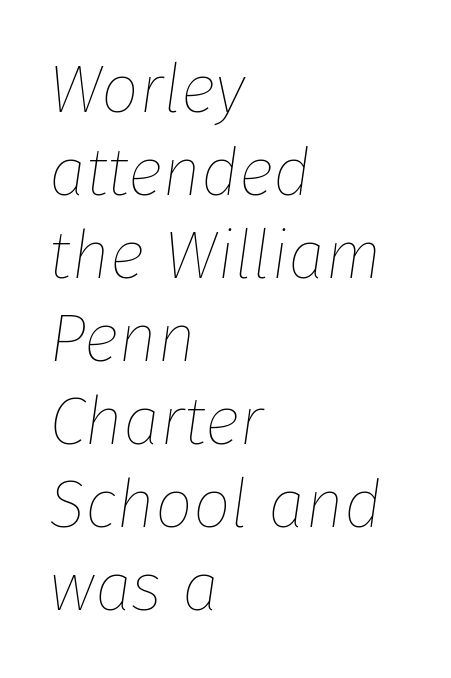
Typeset ragged right — the left edge is the straight one. Note the varied advance widths — an 'i' is clearly narrower than an 'm'. Designer's note — italics engaged. Letter spacing: default. The space directly below the letters is spotless.
